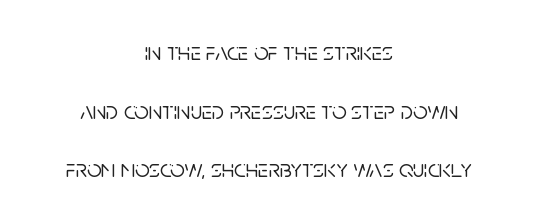
The image shows 25 px text type, upright; set centered, loose line spacing (2.35x), normal letter spacing, not underlined.
